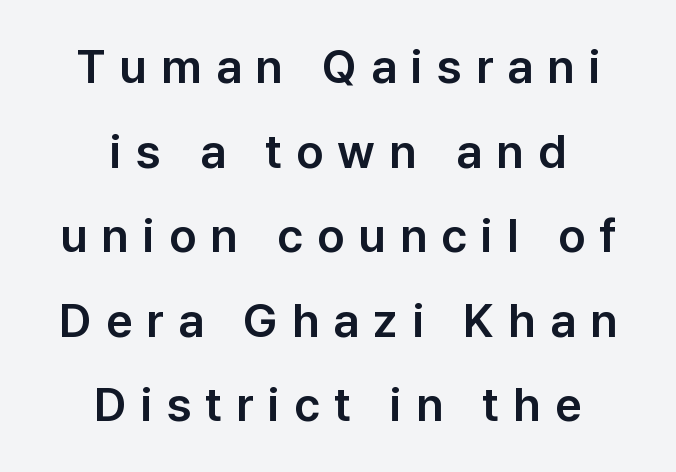
Q: Is the text italic (slanted)? A: No, it is upright.
Q: Is the typeface a serif or a sans-serif typeface? A: Sans-serif.
Q: Is the text underlined? A: No.
Q: How is the paragraph aligned? A: Centered.
Q: Is the spacing between letters normal or unusually wide? A: Unusually wide.
Q: Width (condensed, normal, or wide)? A: Normal.
Q: Stroke contrast? A: Low.
Q: x-height? A: Medium.
Q: Monospaced? A: No.
